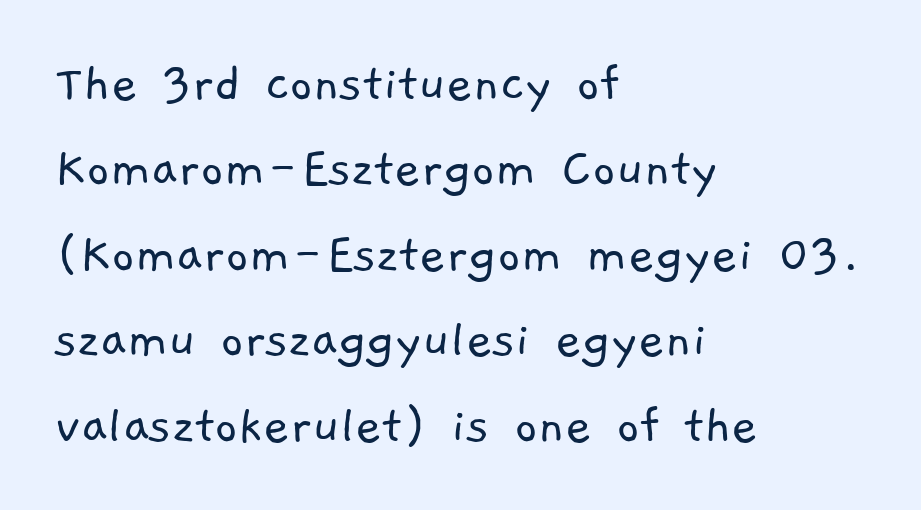
{"serif": "no", "bold": "no", "weight": "light", "width": "normal", "stroke_contrast": "low", "x_height": "medium", "monospaced": "no", "underline": "no", "align": "left", "line_spacing": "normal", "line_spacing_ratio": 1.5, "letter_spacing": "normal", "letter_spacing_em": 0.0, "glyph_px": 57}
